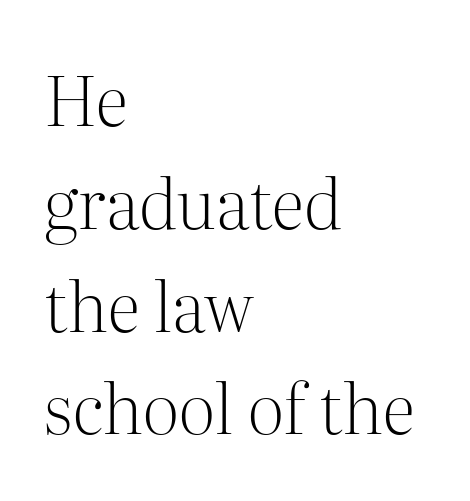
Q: Is the text bold? A: No.
Q: Is the text italic (slanted)? A: No, it is upright.
Q: Is the typeface a serif or a sans-serif typeface? A: Serif.
Q: Is the text underlined? A: No.
Q: How is the paragraph aligned? A: Left-aligned.
Q: Is the spacing between letters normal or unusually wide? A: Normal.
Q: Is the spacing between lines tight, normal or loose? A: Normal.
Q: Width (condensed, normal, or wide)? A: Normal.
Q: Stroke contrast? A: Medium.
Q: x-height? A: Medium.
Q: Monospaced? A: No.
